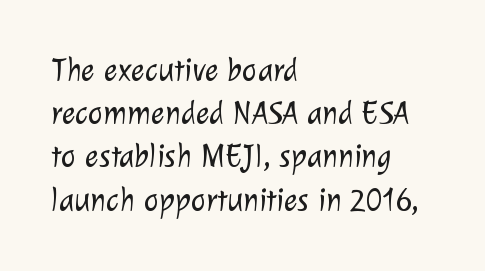
The image shows 32 px light sans-serif type; set left-aligned, normal line spacing (1.35x), normal letter spacing, not underlined; low stroke contrast and a medium x-height.
